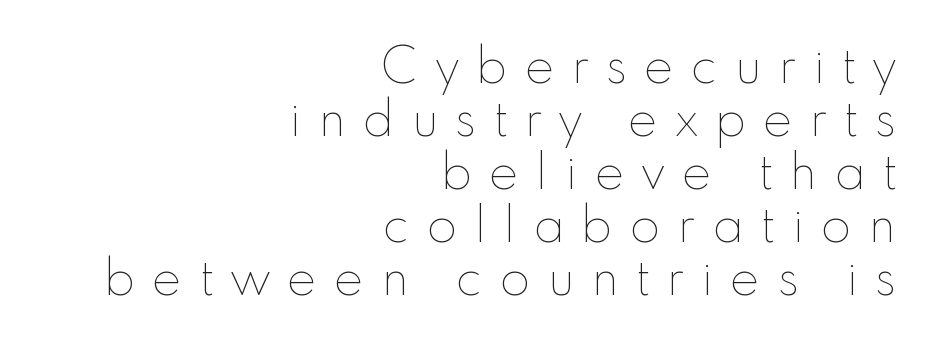
The image shows 49 px thin type, upright; set right-aligned, tight line spacing (1.08x), unusually wide letter spacing (+0.36 em), not underlined; low stroke contrast and a small x-height.
